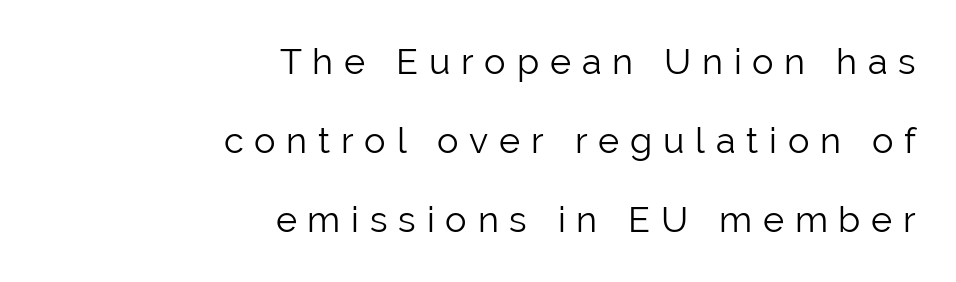
Compared with a flush-left layout, this one pins lines to the opposite, right side. Each letter keeps its own natural width here, so spacing adapts to shape. Descenders hang freely into open space. Type style note: lacks serifs.
